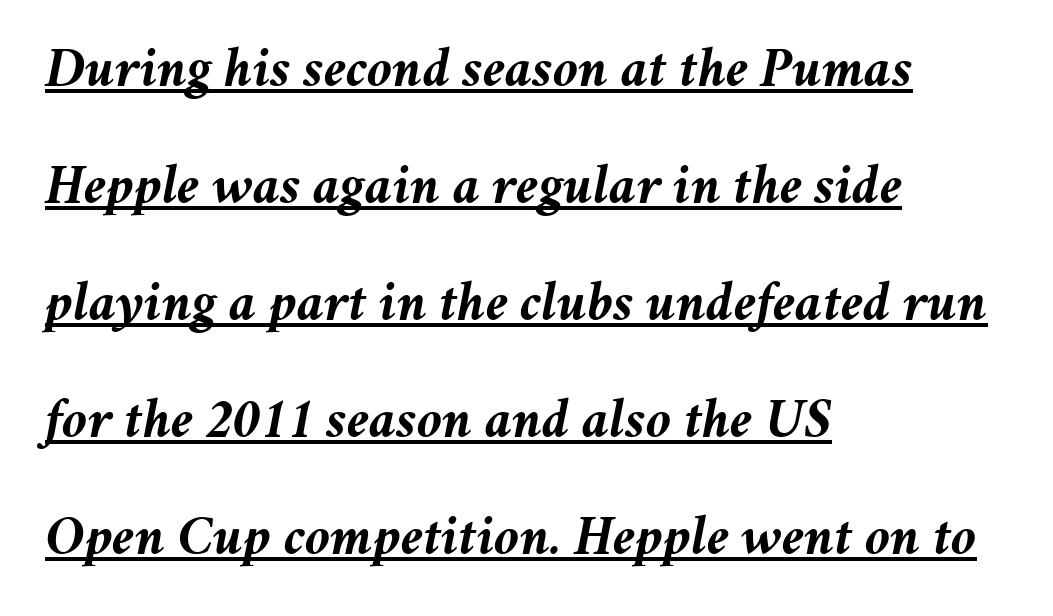
Baseline-to-baseline distance is far greater than the letter height. The rendering applies a slant to the glyphs. The glyphs have the mass of a bold cut. Has an underline been added? It has. Here the designer chose a conventional face with non-uniform glyph widths.
